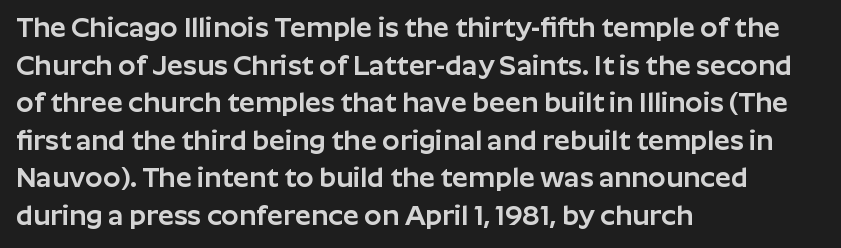
{"serif": "no", "italic": "no", "width": "normal", "stroke_contrast": "low", "x_height": "medium", "monospaced": "no", "underline": "no", "align": "left", "line_spacing": "normal", "line_spacing_ratio": 1.34, "letter_spacing": "normal", "letter_spacing_em": 0.0, "glyph_px": 28}
